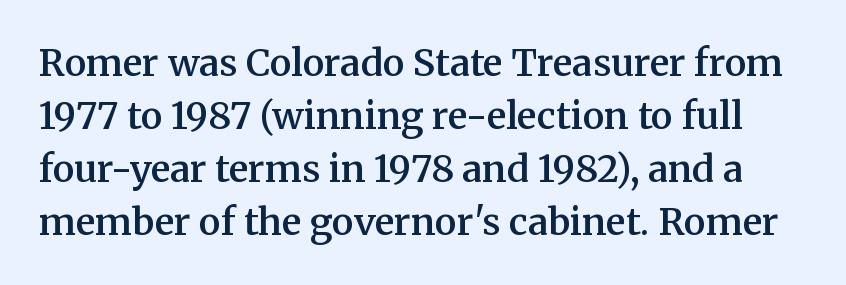
The image shows 37 px semibold serif type, upright; set normal line spacing (1.43x), normal letter spacing, not underlined; medium stroke contrast and a medium x-height.
